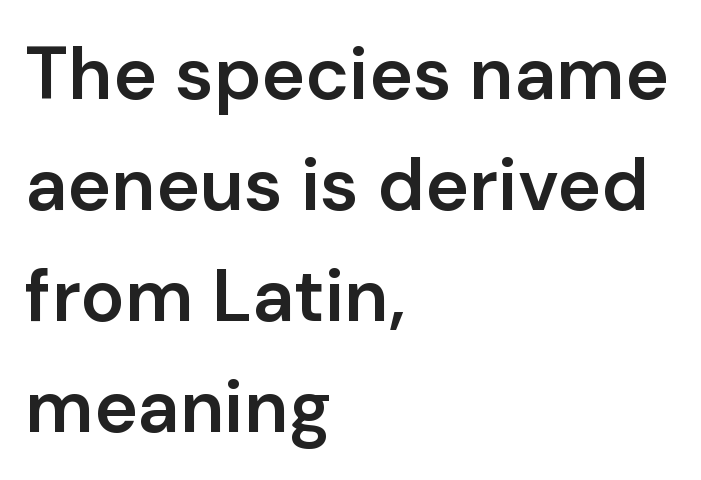
{"serif": "no", "italic": "no", "bold": "semi", "weight": "semibold", "width": "normal", "stroke_contrast": "low", "x_height": "medium", "monospaced": "no", "underline": "no", "align": "left", "line_spacing": "normal", "line_spacing_ratio": 1.5, "letter_spacing": "normal", "letter_spacing_em": 0.0, "glyph_px": 74}
